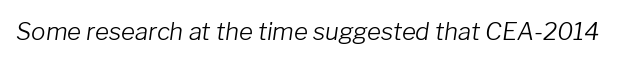
Q: Is the text bold? A: No.
Q: Is the text italic (slanted)? A: Yes, it leans right by about 8 degrees.
Q: Is the text underlined? A: No.
Q: Is the spacing between letters normal or unusually wide? A: Normal.
